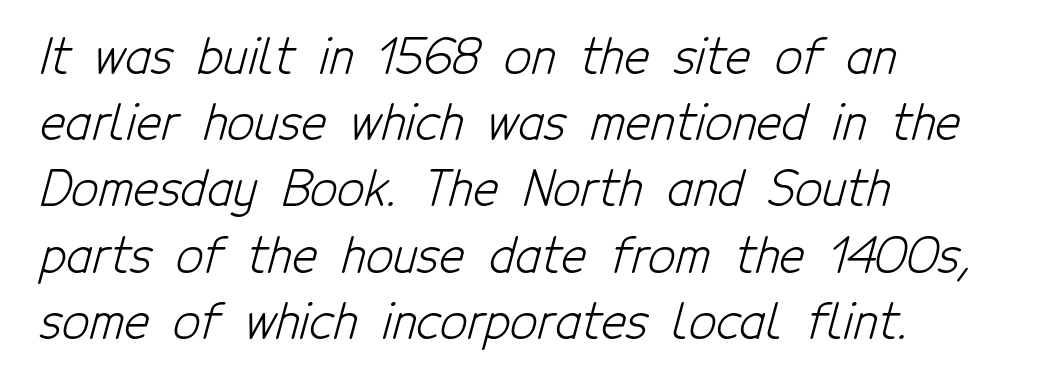
The leading is moderate, giving the passage an even texture. This sample uses plain, unmodified letter spacing. Notice how the passage keeps a crisp vertical edge on the left only. The words here are not underlined. Serif or sans? Sans — the stroke terminals are bare.
